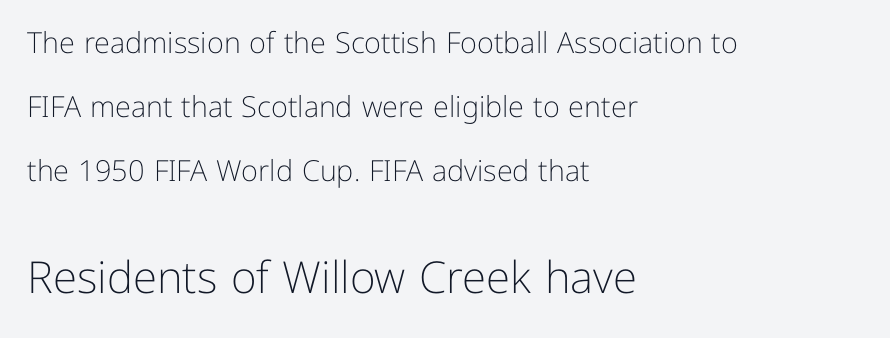
Q: Is the text bold? A: No.
Q: Is the text italic (slanted)? A: No, it is upright.
Q: Is the typeface a serif or a sans-serif typeface? A: Sans-serif.
Q: Is the text underlined? A: No.
Q: How is the paragraph aligned? A: Left-aligned.
Q: Is the spacing between letters normal or unusually wide? A: Normal.
Q: Is the spacing between lines tight, normal or loose? A: Loose.
Q: Which block of text is set in a larger size, the first (top) or the second (bottom)? A: The second (bottom) one.
Q: Width (condensed, normal, or wide)? A: Normal.
Q: Stroke contrast? A: Low.
Q: x-height? A: Medium.
Q: Monospaced? A: No.
